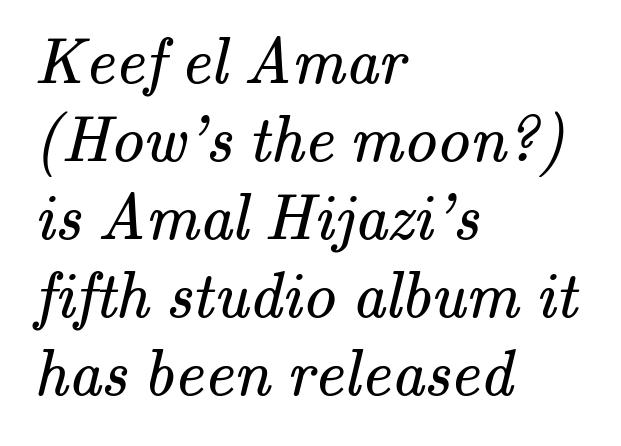
Q: Is the text bold? A: No.
Q: Is the typeface a serif or a sans-serif typeface? A: Serif.
Q: Is the text underlined? A: No.
Q: How is the paragraph aligned? A: Left-aligned.
Q: Is the spacing between letters normal or unusually wide? A: Normal.
Q: Width (condensed, normal, or wide)? A: Normal.
Q: Stroke contrast? A: Medium.
Q: x-height? A: Small.
Q: Monospaced? A: No.
